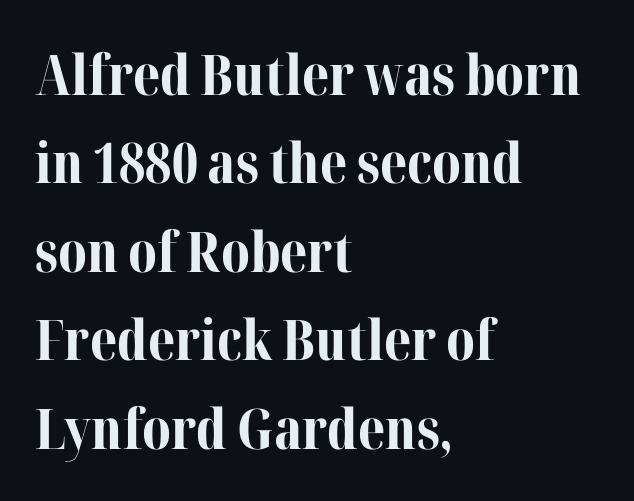
The specimen reads as upright at a glance. This block has exactly the height ordinary leading produces. Inter-character spacing is left at the font's built-in metrics. Think of a printed novel: that variable character pitch is what you see here.
